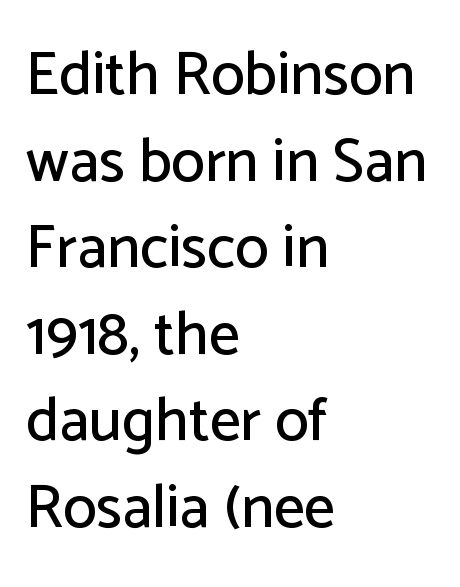
In terms of posture, this sample is upright. The compositor pushed each line to the left boundary. Each letter keeps its own natural width here, so spacing adapts to shape. These lines are composed in type without serifs.
